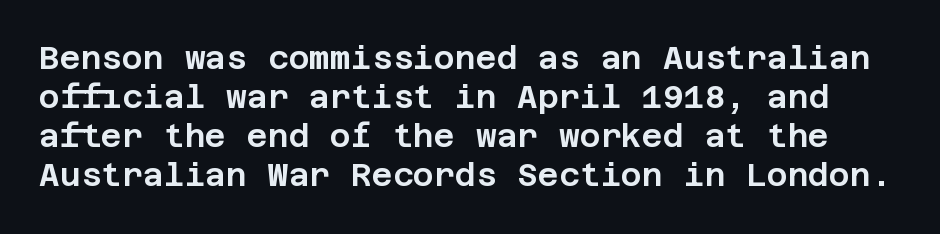
{"serif": "no", "italic": "no", "width": "normal", "stroke_contrast": "low", "x_height": "large", "underline": "no", "line_spacing_ratio": 1.22, "letter_spacing": "normal", "letter_spacing_em": 0.0, "glyph_px": 32}
